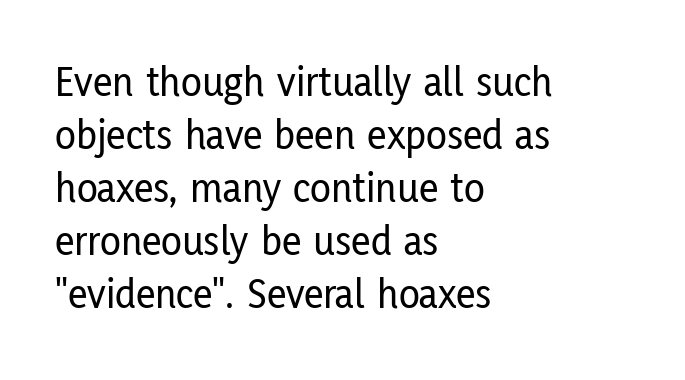
Q: Is the text italic (slanted)? A: No, it is upright.
Q: Is the typeface a serif or a sans-serif typeface? A: Sans-serif.
Q: Is the text underlined? A: No.
Q: How is the paragraph aligned? A: Left-aligned.
Q: Is the spacing between letters normal or unusually wide? A: Normal.
Q: Width (condensed, normal, or wide)? A: Condensed.
Q: Stroke contrast? A: Low.
Q: x-height? A: Medium.
Q: Monospaced? A: No.
